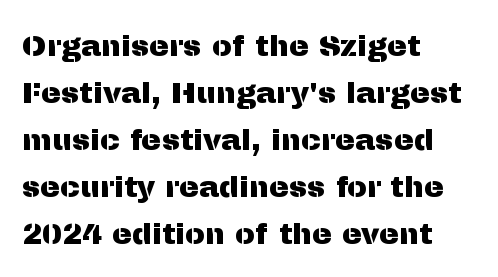
{"serif": "no", "italic": "no", "width": "normal", "stroke_contrast": "medium", "x_height": "medium", "monospaced": "no", "underline": "no", "align": "left", "line_spacing": "normal", "line_spacing_ratio": 1.57, "letter_spacing": "normal", "letter_spacing_em": 0.0, "glyph_px": 30}
